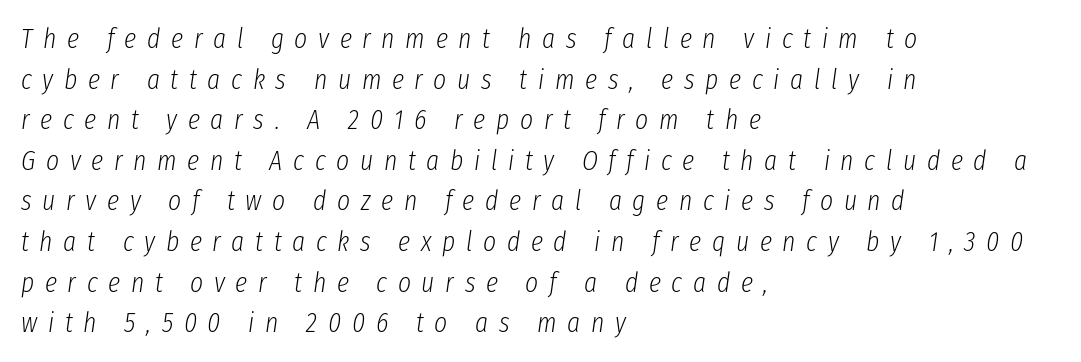
The image shows 28 px light, condensed type, italic (leaning right); set left-aligned, normal line spacing (1.45x), unusually wide letter spacing (+0.38 em), not underlined; low stroke contrast and a medium x-height.
